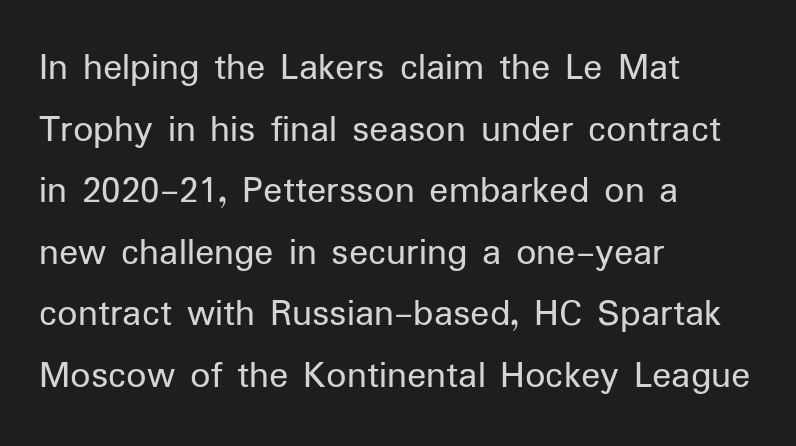
{"serif": "no", "italic": "no", "bold": "no", "weight": "regular", "width": "normal", "stroke_contrast": "low", "x_height": "medium", "monospaced": "no", "underline": "no", "align": "left", "line_spacing": "normal", "line_spacing_ratio": 1.54, "letter_spacing": "normal", "letter_spacing_em": 0.0, "glyph_px": 40}
